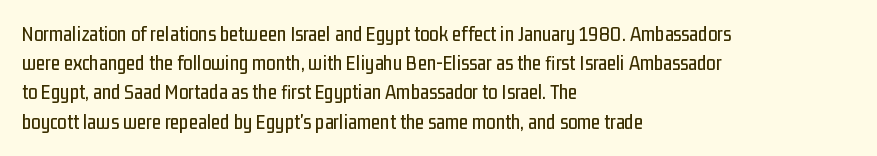
The image shows 21 px text type, upright; set left-aligned, normal line spacing (1.39x), normal letter spacing, not underlined.
